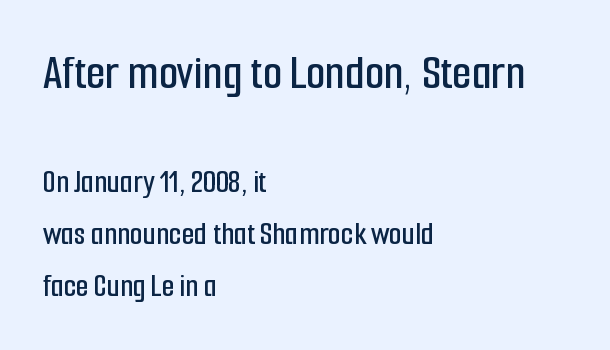
{"serif": "no", "italic": "no", "width": "condensed", "stroke_contrast": "low", "x_height": "medium", "monospaced": "no", "underline": "no", "align": "left", "line_spacing": "normal", "line_spacing_ratio": 1.58, "letter_spacing": "normal", "letter_spacing_em": 0.0, "larger_block": "first", "size_ratio": 1.52, "glyph_px": 50}
